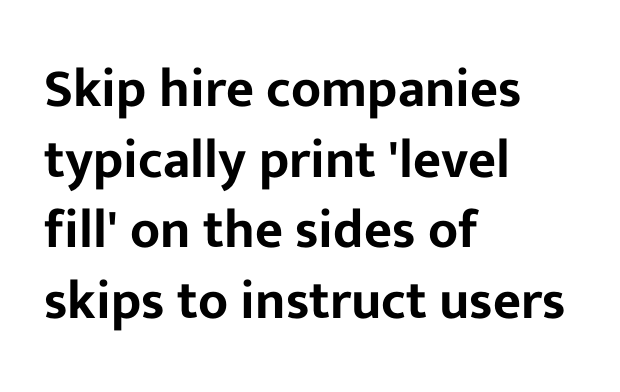
Q: Is the text italic (slanted)? A: No, it is upright.
Q: Is the typeface a serif or a sans-serif typeface? A: Sans-serif.
Q: Is the text underlined? A: No.
Q: How is the paragraph aligned? A: Left-aligned.
Q: Is the spacing between letters normal or unusually wide? A: Normal.
Q: Is the spacing between lines tight, normal or loose? A: Normal.
Q: Width (condensed, normal, or wide)? A: Normal.
Q: Stroke contrast? A: Low.
Q: x-height? A: Medium.
Q: Monospaced? A: No.
